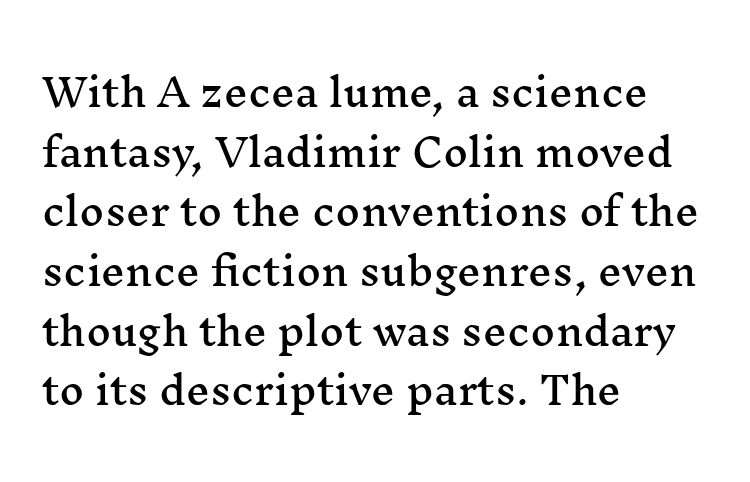
Teacher's note: observe the even left margin — that is flush-left alignment. The passage shown is not underscored anywhere. Unlike italic type, these characters show no tilt at all. You could not count columns in this text — the font is proportionally spaced.
